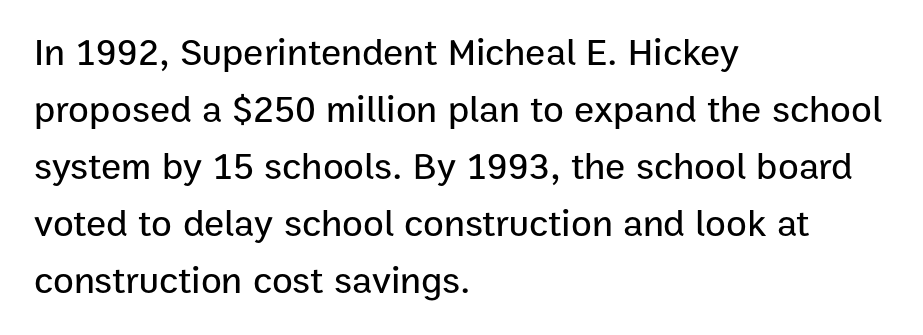
The image shows 38 px sans-serif type, upright; set left-aligned, normal line spacing (1.5x), normal letter spacing, not underlined; low stroke contrast and a medium x-height.
